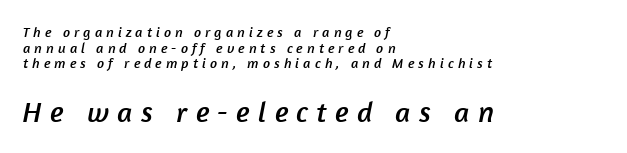
Q: Is the typeface a serif or a sans-serif typeface? A: Sans-serif.
Q: Is the text underlined? A: No.
Q: How is the paragraph aligned? A: Left-aligned.
Q: Is the spacing between letters normal or unusually wide? A: Unusually wide.
Q: Is the spacing between lines tight, normal or loose? A: Tight.
Q: Which block of text is set in a larger size, the first (top) or the second (bottom)? A: The second (bottom) one.
Q: Width (condensed, normal, or wide)? A: Normal.
Q: Stroke contrast? A: Low.
Q: x-height? A: Medium.
Q: Monospaced? A: No.
